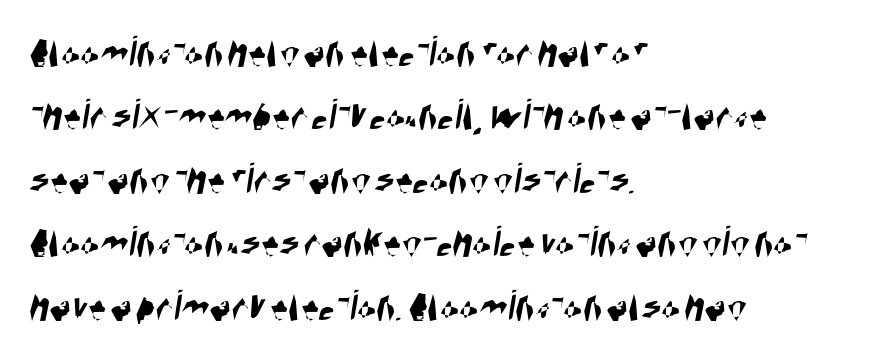
Are there feet on the stems? There aren't — it's a sans. Each letter keeps its own natural width here, so spacing adapts to shape. A clean baseline with only descenders dipping below it. No extra tracking has been applied to these lines. Reading down the block, your eye returns to a fixed left position each line. Summary of vertical rhythm: regular, with standard interline spacing.
